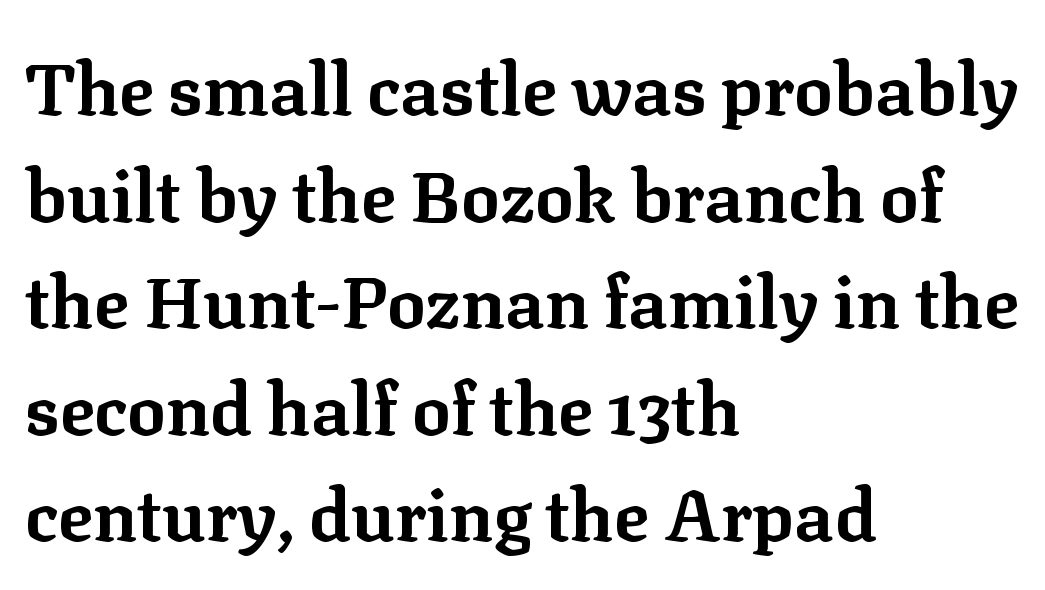
This is heavy type, rendered in bold. Letters rest on an invisible, unmarked baseline. Do the characters align in a grid? No, the font is proportional. Each letter's strokes conclude with small projecting serifs. Where is the straight margin? On the left. The block of text has a typical density, with ordinary space between rows.
